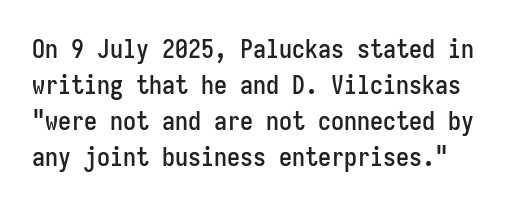
Descender tails drop into unmarked territory. This is the regular roman posture of the typeface. Nobody touched the tracking dial on this one. Regular leading.
